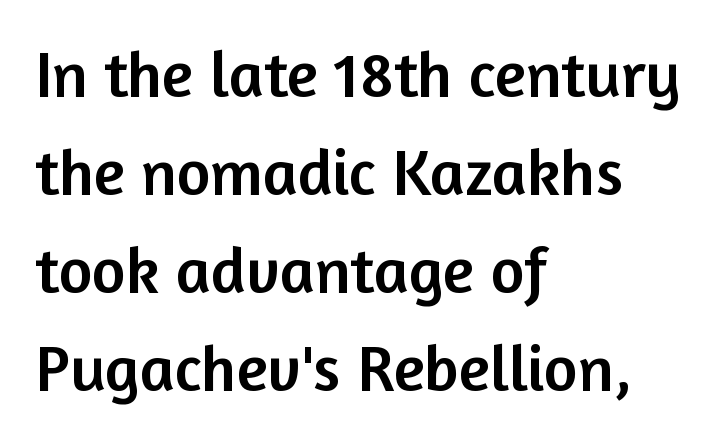
Classification — sans serif. Looks like regular typesetting: each glyph gets only the width it needs. This rendering features lettering with no underline. What's the leading like? Ordinary, nothing unusual. Rendered with straight, roman letterforms. One-word summary of the alignment: left.
